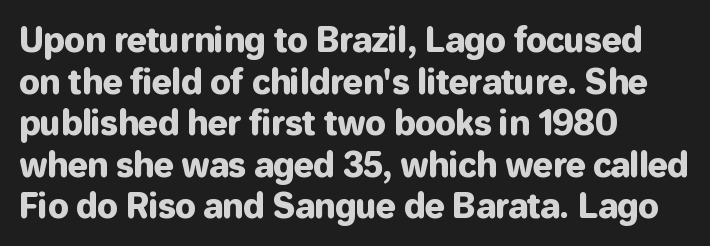
{"serif": "no", "italic": "no", "width": "normal", "stroke_contrast": "low", "x_height": "medium", "monospaced": "no", "underline": "no", "align": "left", "line_spacing": "normal", "line_spacing_ratio": 1.26, "letter_spacing": "normal", "letter_spacing_em": 0.0, "glyph_px": 33}
